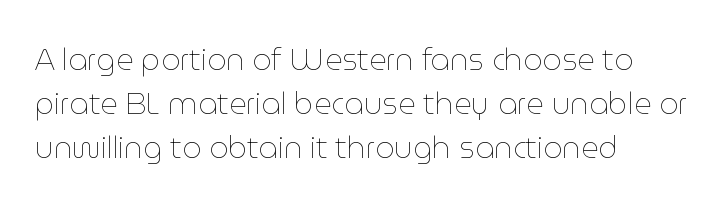
The image shows 30 px thin type, upright; set left-aligned, normal line spacing (1.46x), normal letter spacing, not underlined; low stroke contrast and a medium x-height.
